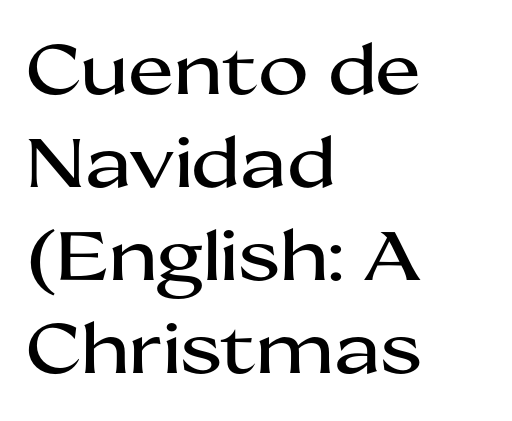
Q: Is the text italic (slanted)? A: No, it is upright.
Q: Is the text underlined? A: No.
Q: How is the paragraph aligned? A: Left-aligned.
Q: Is the spacing between letters normal or unusually wide? A: Normal.
Q: Is the spacing between lines tight, normal or loose? A: Normal.
Q: Width (condensed, normal, or wide)? A: Wide.
Q: Stroke contrast? A: Medium.
Q: x-height? A: Medium.
Q: Monospaced? A: No.
